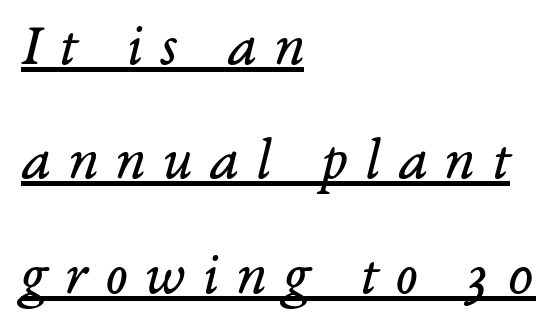
The image shows 59 px regular-weight serif type, italic (leaning right); set left-aligned, loose line spacing (1.94x), unusually wide letter spacing (+0.3 em), underlined; low stroke contrast and a medium x-height.
